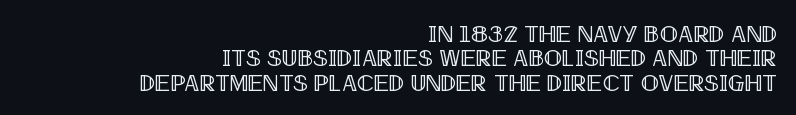
The image shows 24 px text type, upright; set right-aligned, tight line spacing (1.02x), normal letter spacing, not underlined.
